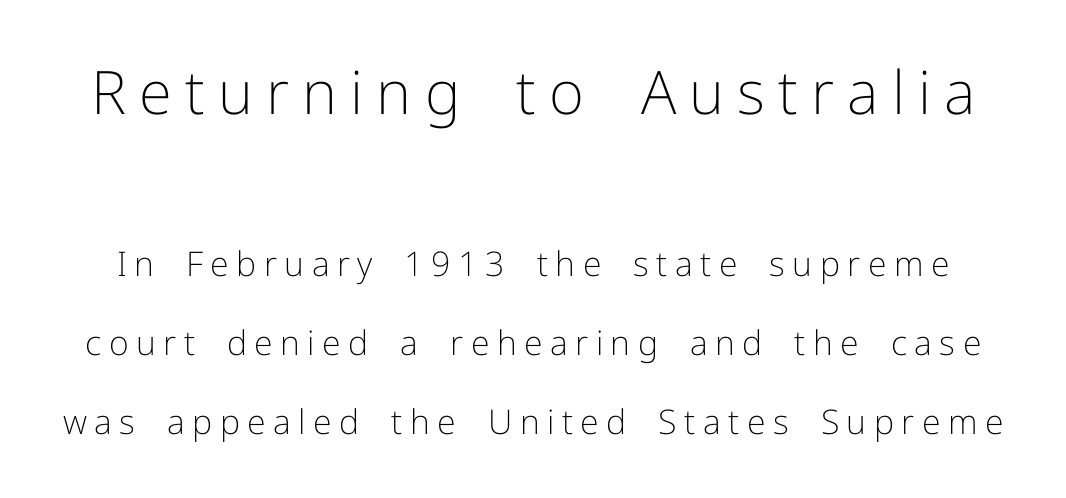
{"serif": "no", "italic": "no", "bold": "no", "weight": "light", "width": "normal", "stroke_contrast": "low", "x_height": "medium", "monospaced": "no", "underline": "no", "line_spacing": "loose", "line_spacing_ratio": 2.33, "letter_spacing": "wide", "letter_spacing_em": 0.22, "larger_block": "first", "size_ratio": 1.76, "glyph_px": 60}
